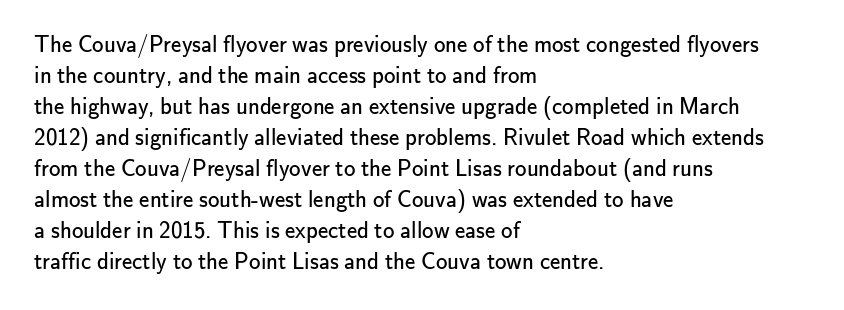
Q: Is the text bold? A: No.
Q: Is the text italic (slanted)? A: No, it is upright.
Q: Is the text underlined? A: No.
Q: How is the paragraph aligned? A: Left-aligned.
Q: Is the spacing between letters normal or unusually wide? A: Normal.
Q: Is the spacing between lines tight, normal or loose? A: Normal.
